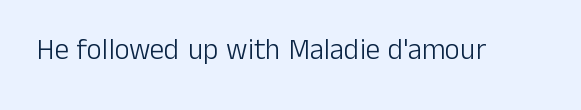
{"serif": "no", "italic": "no", "bold": "no", "weight": "light", "width": "normal", "stroke_contrast": "low", "x_height": "medium", "monospaced": "no", "underline": "no", "letter_spacing": "normal", "letter_spacing_em": 0.0, "glyph_px": 29}
